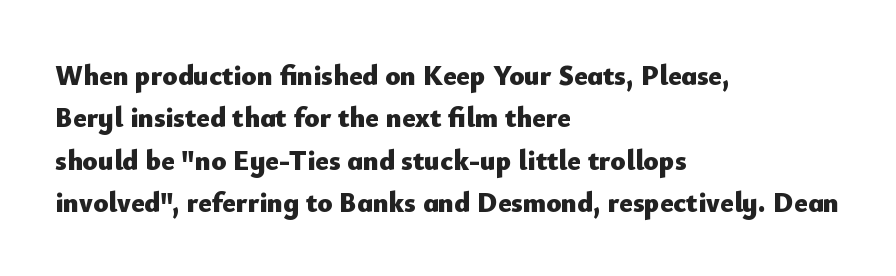
{"serif": "no", "italic": "no", "bold": "yes", "weight": "heavy", "width": "normal", "stroke_contrast": "low", "x_height": "small", "monospaced": "no", "underline": "no", "align": "left", "line_spacing": "normal", "line_spacing_ratio": 1.51, "letter_spacing": "normal", "letter_spacing_em": 0.0, "glyph_px": 28}
